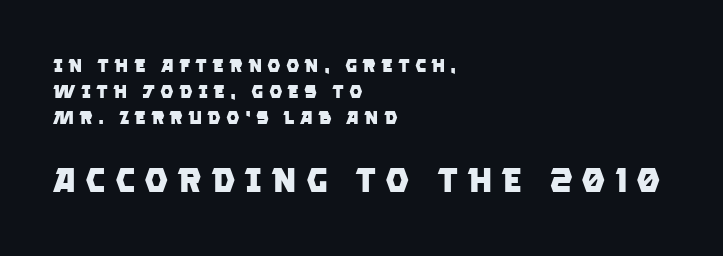
The image shows 34 px heavy sans-serif type; set left-aligned, normal line spacing (1.36x), unusually wide letter spacing (+0.26 em), not underlined; the second (bottom) block is 1.79x larger; low stroke contrast and a large x-height.
